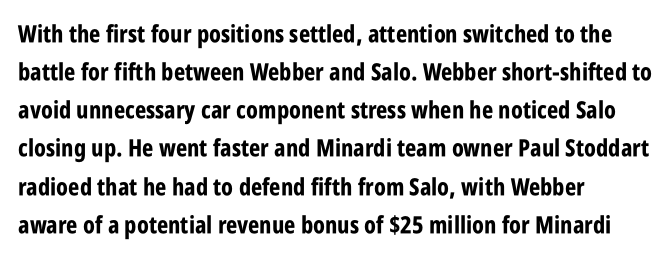
{"italic": "no", "bold": "yes", "underline": "no", "align": "left", "line_spacing": "normal", "line_spacing_ratio": 1.59, "letter_spacing": "normal", "letter_spacing_em": 0.0, "glyph_px": 24}
